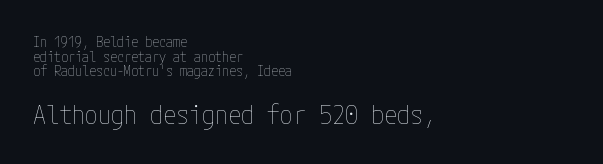
Q: Is the text bold? A: No.
Q: Is the text italic (slanted)? A: No, it is upright.
Q: Is the text underlined? A: No.
Q: How is the paragraph aligned? A: Left-aligned.
Q: Is the spacing between letters normal or unusually wide? A: Normal.
Q: Is the spacing between lines tight, normal or loose? A: Tight.
Q: Which block of text is set in a larger size, the first (top) or the second (bottom)? A: The second (bottom) one.
